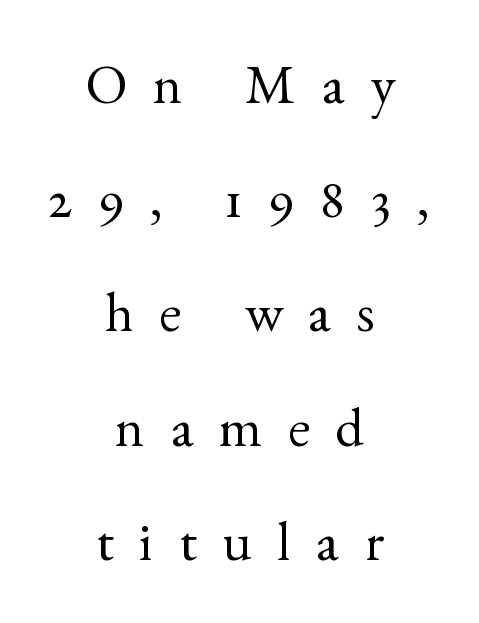
This reads as an unemphasized weight, regular at the heaviest. This sample is center-justified, so both line endings float freely. Vertical spacing — loose. These lines are rendered in a variable-pitch font. Here the glyphs are tracked loosely, breaking word shapes into spaced letters.
